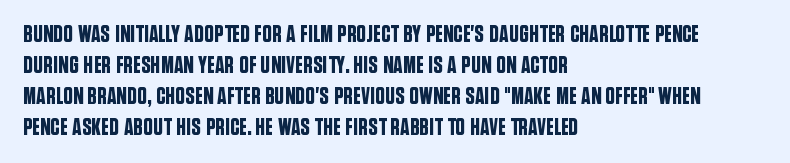
{"italic": "no", "underline": "no", "align": "left", "line_spacing": "normal", "line_spacing_ratio": 1.29, "letter_spacing": "normal", "letter_spacing_em": 0.0, "glyph_px": 24}
